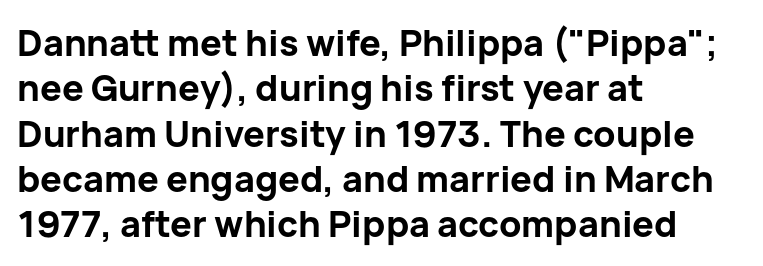
The image shows 36 px bold sans-serif type, upright; set left-aligned, normal line spacing (1.26x), normal letter spacing, not underlined; low stroke contrast and a medium x-height.
